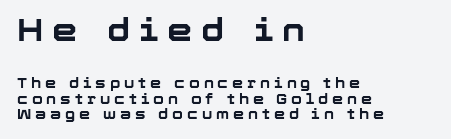
The image shows 32 px bold sans-serif type, upright; set left-aligned, tight line spacing (1.09x), unusually wide letter spacing (+0.28 em), not underlined; the first (top) block is 2.29x larger; low stroke contrast and a medium x-height.
